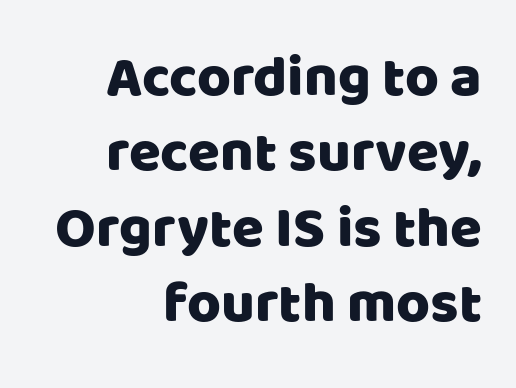
{"serif": "no", "italic": "no", "width": "normal", "stroke_contrast": "low", "x_height": "large", "monospaced": "no", "underline": "no", "align": "right", "line_spacing": "normal", "line_spacing_ratio": 1.3, "letter_spacing": "normal", "letter_spacing_em": 0.0, "glyph_px": 58}
